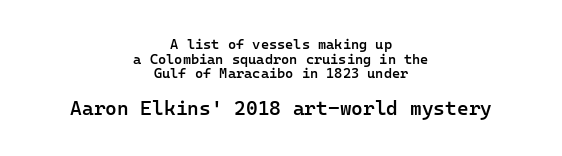
Q: Is the text bold? A: Semi-bold.
Q: Is the text italic (slanted)? A: No, it is upright.
Q: Is the text underlined? A: No.
Q: How is the paragraph aligned? A: Centered.
Q: Is the spacing between letters normal or unusually wide? A: Normal.
Q: Is the spacing between lines tight, normal or loose? A: Tight.
Q: Which block of text is set in a larger size, the first (top) or the second (bottom)? A: The second (bottom) one.
